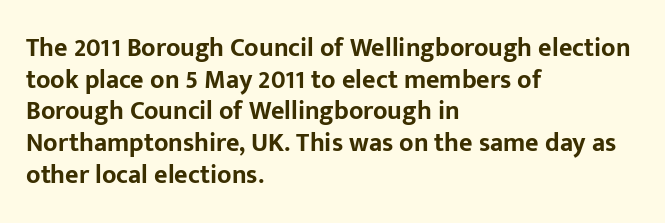
{"italic": "no", "bold": "yes", "underline": "no", "align": "left", "line_spacing_ratio": 1.22, "letter_spacing": "normal", "letter_spacing_em": 0.0, "glyph_px": 26}
